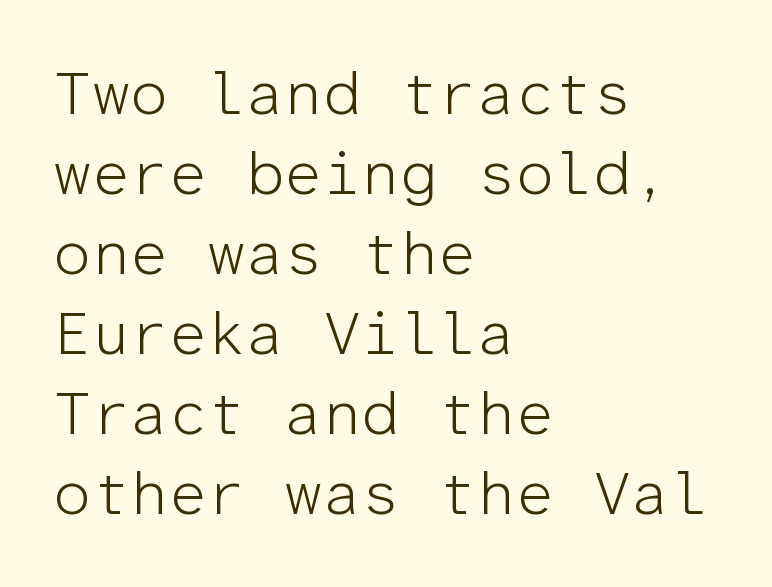
{"serif": "no", "italic": "no", "bold": "no", "weight": "light", "width": "normal", "stroke_contrast": "low", "x_height": "medium", "monospaced": "yes", "underline": "no", "align": "left", "line_spacing": "normal", "line_spacing_ratio": 1.31, "letter_spacing": "normal", "letter_spacing_em": 0.0, "glyph_px": 61}
